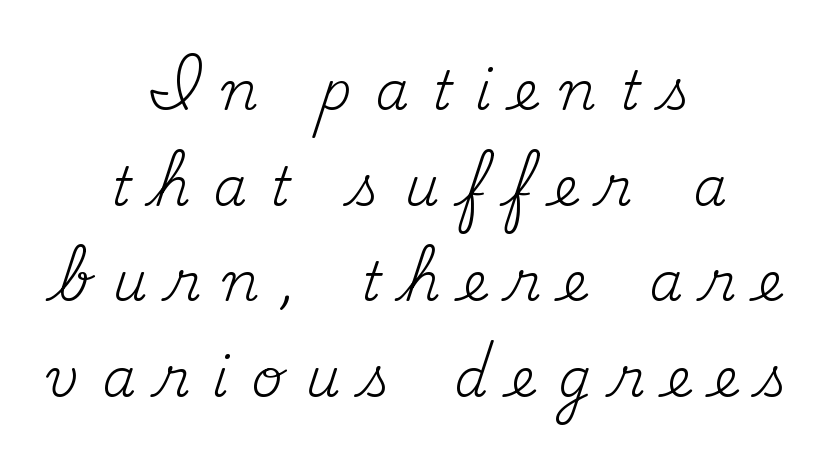
Where is the straight margin? There isn't one; the lines are centered. A typesetter would call this heavily tracked-out type. Underline: absent.
